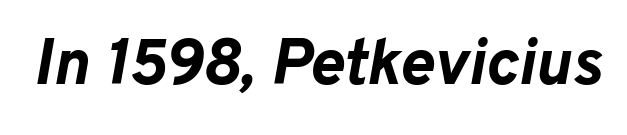
Q: Is the text bold? A: Yes.
Q: Is the text italic (slanted)? A: Yes, it leans right by about 10 degrees.
Q: Is the text underlined? A: No.
Q: Is the spacing between letters normal or unusually wide? A: Normal.
Q: Width (condensed, normal, or wide)? A: Normal.
Q: Stroke contrast? A: Low.
Q: x-height? A: Medium.
Q: Monospaced? A: No.
